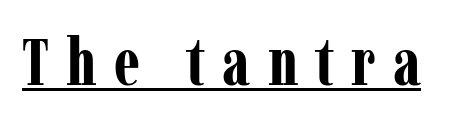
The image shows 66 px bold, condensed serif type, upright; set unusually wide letter spacing (+0.26 em), underlined; low stroke contrast and a medium x-height.
